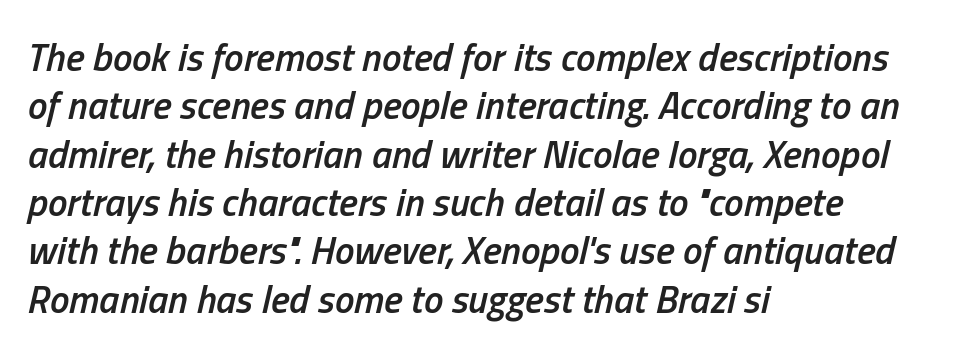
The image shows 39 px semibold, condensed type, italic (leaning right); set left-aligned, line spacing 1.24x, normal letter spacing, not underlined; low stroke contrast and a medium x-height.
